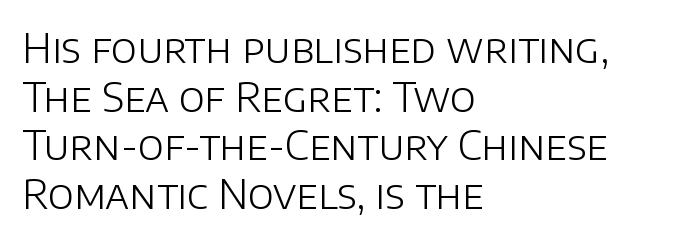
{"serif": "no", "italic": "no", "bold": "no", "weight": "light", "width": "normal", "stroke_contrast": "low", "x_height": "large", "monospaced": "no", "underline": "no", "align": "left", "line_spacing": "normal", "line_spacing_ratio": 1.25, "letter_spacing": "normal", "letter_spacing_em": 0.0, "glyph_px": 39}
